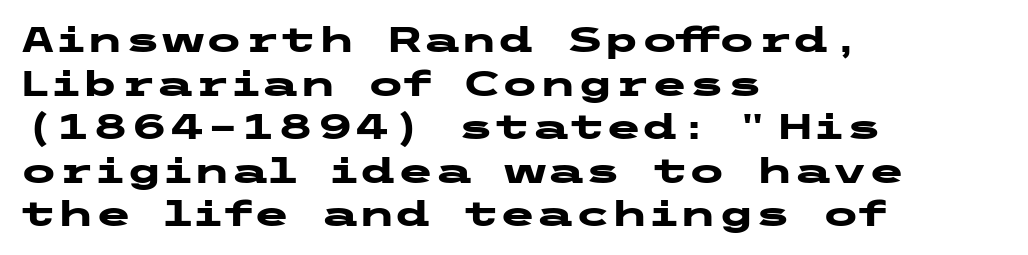
The image shows 34 px heavy, wide sans-serif type, upright; set left-aligned, normal line spacing (1.28x), normal letter spacing, not underlined; low stroke contrast and a medium x-height.
